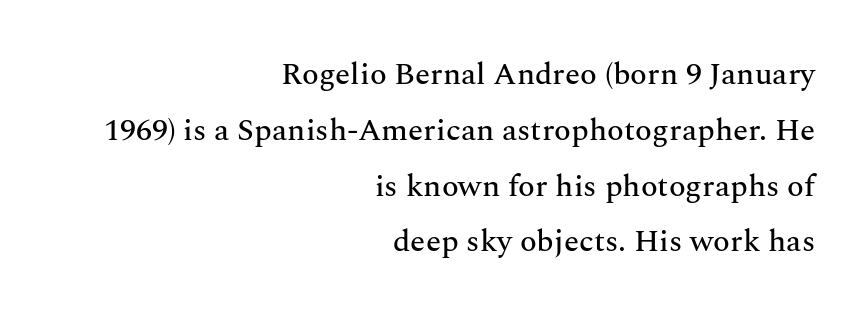
{"serif": "yes", "italic": "no", "width": "normal", "stroke_contrast": "medium", "x_height": "medium", "monospaced": "no", "underline": "no", "align": "right", "line_spacing_ratio": 1.8, "letter_spacing": "normal", "letter_spacing_em": 0.0, "glyph_px": 31}
